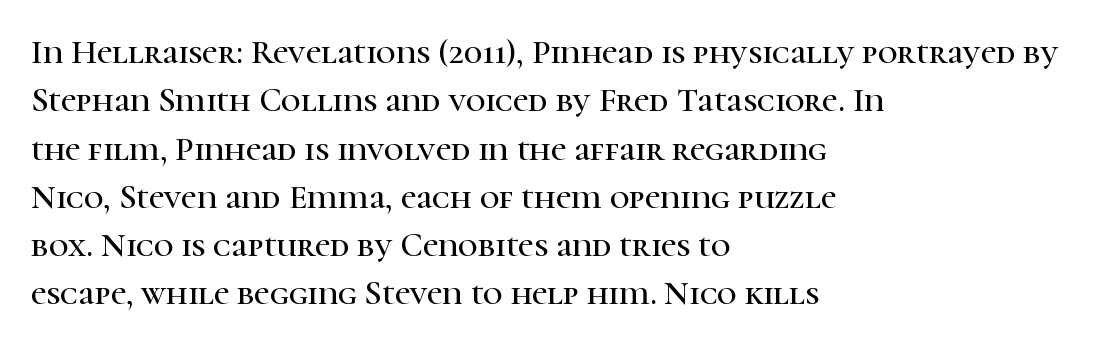
{"serif": "yes", "italic": "no", "width": "normal", "stroke_contrast": "high", "x_height": "medium", "monospaced": "no", "underline": "no", "align": "left", "line_spacing": "normal", "line_spacing_ratio": 1.42, "letter_spacing": "normal", "letter_spacing_em": 0.0, "glyph_px": 34}
